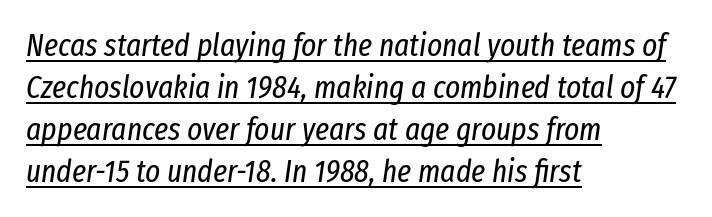
The image shows 32 px regular-weight, condensed type, italic (leaning right); set left-aligned, normal line spacing (1.31x), normal letter spacing, underlined; low stroke contrast and a medium x-height.
